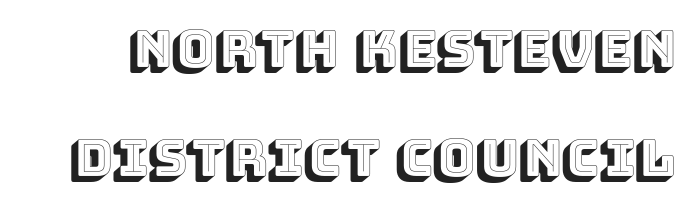
Q: Is the text italic (slanted)? A: No, it is upright.
Q: Is the text underlined? A: No.
Q: Is the spacing between letters normal or unusually wide? A: Normal.
Q: Is the spacing between lines tight, normal or loose? A: Loose.
Q: Width (condensed, normal, or wide)? A: Normal.
Q: x-height? A: Large.
Q: Monospaced? A: No.
